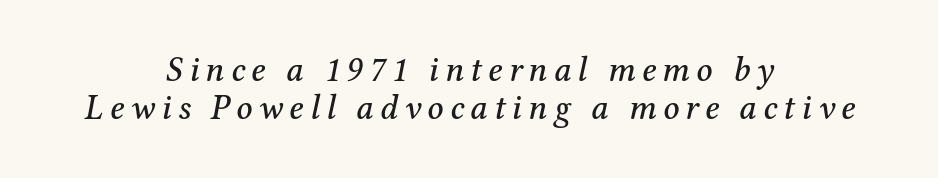
Horizontal bands of white between lines are thin slivers. Note: serifs present on the glyphs. Decoration check: the copy has no underline. Proportional: the letters do not fall into vertical columns.
